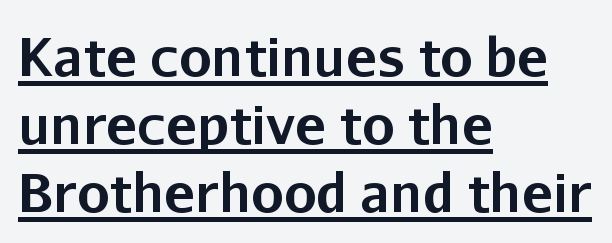
Q: Is the text bold? A: Yes.
Q: Is the text italic (slanted)? A: No, it is upright.
Q: Is the typeface a serif or a sans-serif typeface? A: Sans-serif.
Q: Is the text underlined? A: Yes.
Q: How is the paragraph aligned? A: Left-aligned.
Q: Is the spacing between letters normal or unusually wide? A: Normal.
Q: Is the spacing between lines tight, normal or loose? A: Normal.
Q: Width (condensed, normal, or wide)? A: Normal.
Q: Stroke contrast? A: Low.
Q: x-height? A: Medium.
Q: Monospaced? A: No.
